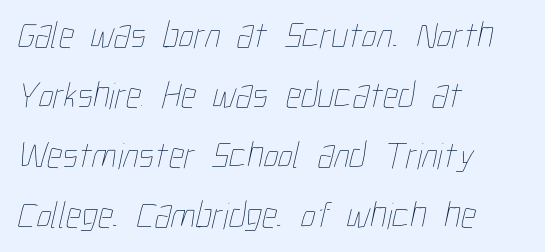
Layout note: lines flush left. Check the space under the baseline: it is left empty. Looks like regular typesetting: each glyph gets only the width it needs. Leading: standard.
